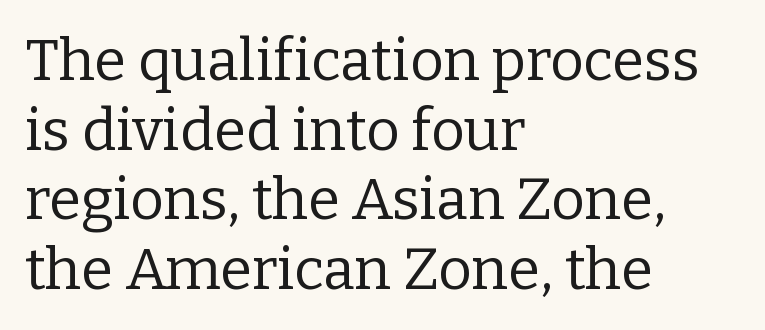
The lettering stays uniformly vertical, giving the passage a roman look. In CSS terms this would be text-align: left. The space beneath each line is pristine and unruled. Here the designer chose a conventional face with non-uniform glyph widths. Is the type heavy? It reads as light-to-regular instead.
